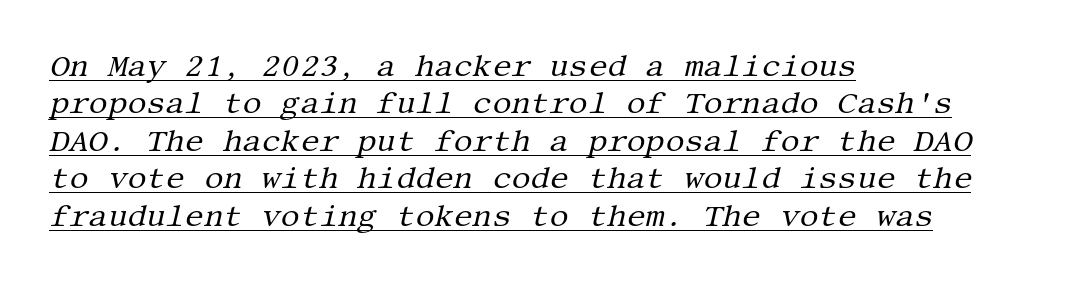
{"serif": "yes", "italic": "yes", "lean": "right", "slant_degrees": 13, "bold": "no", "weight": "regular", "width": "normal", "stroke_contrast": "medium", "x_height": "large", "underline": "yes", "align": "left", "line_spacing": "normal", "line_spacing_ratio": 1.25, "letter_spacing": "normal", "letter_spacing_em": 0.0, "glyph_px": 30}
